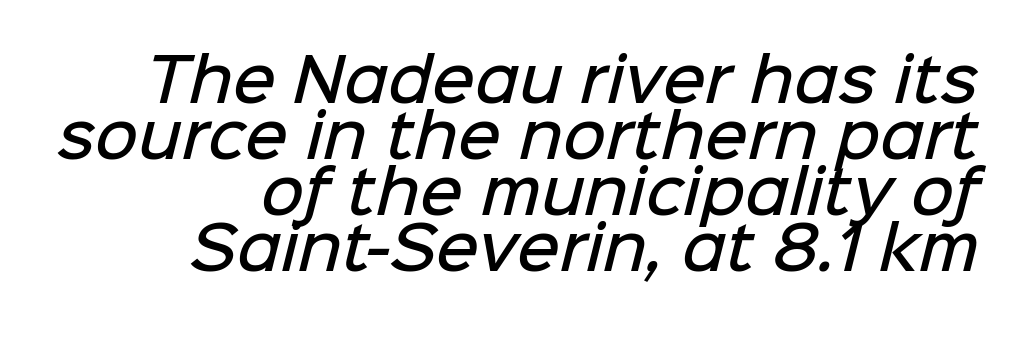
Q: Is the text bold? A: Semi-bold.
Q: Is the typeface a serif or a sans-serif typeface? A: Sans-serif.
Q: Is the text underlined? A: No.
Q: How is the paragraph aligned? A: Right-aligned.
Q: Is the spacing between letters normal or unusually wide? A: Normal.
Q: Is the spacing between lines tight, normal or loose? A: Tight.
Q: Width (condensed, normal, or wide)? A: Normal.
Q: Stroke contrast? A: Low.
Q: x-height? A: Medium.
Q: Monospaced? A: No.
